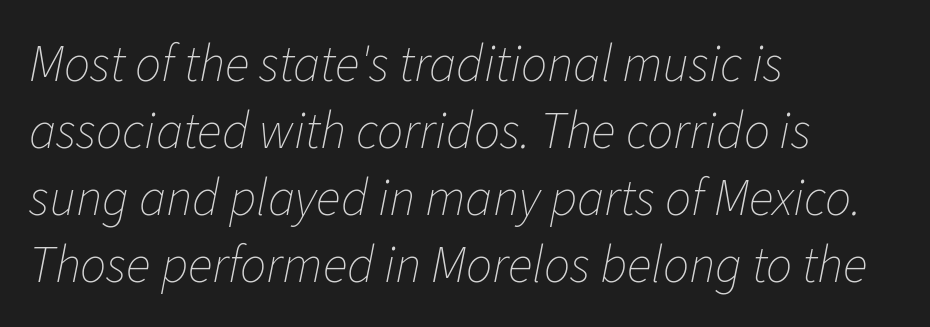
{"italic": "yes", "lean": "right", "slant_degrees": 11, "bold": "no", "weight": "thin", "width": "normal", "stroke_contrast": "low", "x_height": "medium", "monospaced": "no", "underline": "no", "align": "left", "line_spacing": "normal", "line_spacing_ratio": 1.29, "letter_spacing": "normal", "letter_spacing_em": 0.0, "glyph_px": 52}
